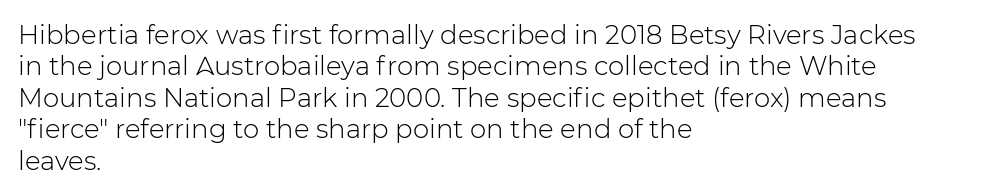
{"italic": "no", "bold": "no", "underline": "no", "align": "left", "line_spacing_ratio": 1.21, "letter_spacing": "normal", "letter_spacing_em": 0.0, "glyph_px": 26}
